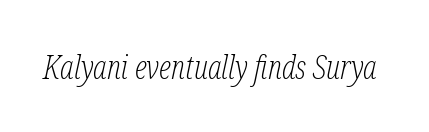
The image shows 33 px light, condensed serif type, italic (leaning right); set normal letter spacing, not underlined; low stroke contrast and a medium x-height.
